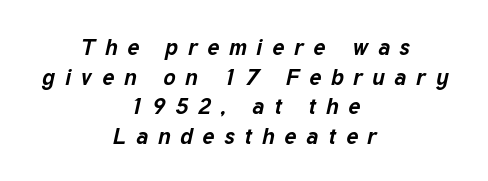
{"italic": "yes", "lean": "right", "slant_degrees": 12, "bold": "yes", "underline": "no", "align": "center", "line_spacing": "normal", "line_spacing_ratio": 1.29, "letter_spacing": "wide", "letter_spacing_em": 0.42, "glyph_px": 23}
